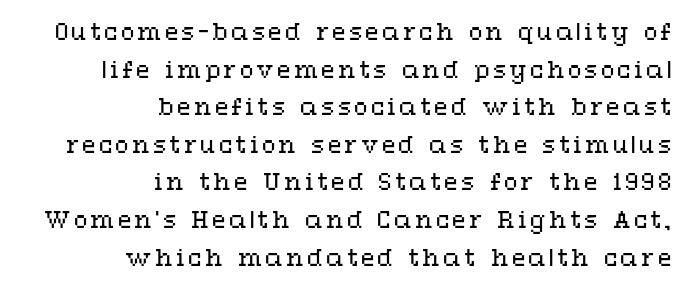
Layout note: lines flush right. Words float on clear page, feet unadorned. The axis of the letterforms is exactly vertical. These glyphs show unthickened strokes, regular width or finer.
